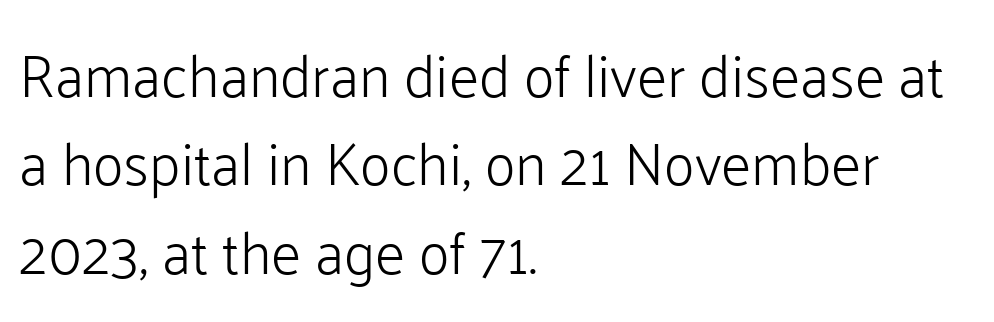
Q: Is the text bold? A: No.
Q: Is the text italic (slanted)? A: No, it is upright.
Q: Is the typeface a serif or a sans-serif typeface? A: Sans-serif.
Q: Is the text underlined? A: No.
Q: How is the paragraph aligned? A: Left-aligned.
Q: Is the spacing between letters normal or unusually wide? A: Normal.
Q: Is the spacing between lines tight, normal or loose? A: Normal.
Q: Width (condensed, normal, or wide)? A: Normal.
Q: Stroke contrast? A: Low.
Q: x-height? A: Medium.
Q: Monospaced? A: No.
